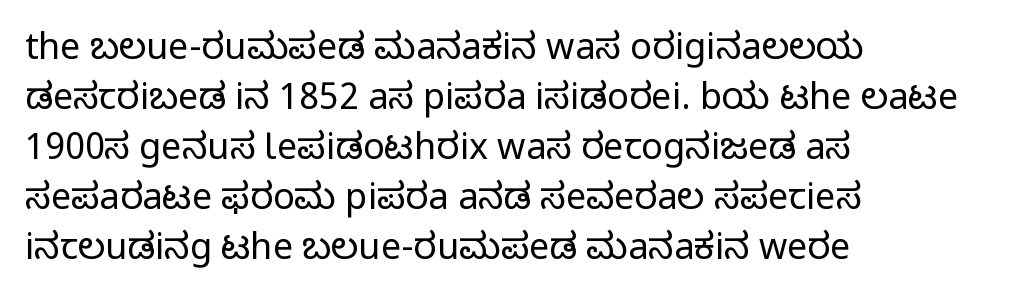
The image shows 36 px regular-weight sans-serif type, upright; set left-aligned, normal line spacing (1.39x), normal letter spacing, not underlined; low stroke contrast and a medium x-height.
